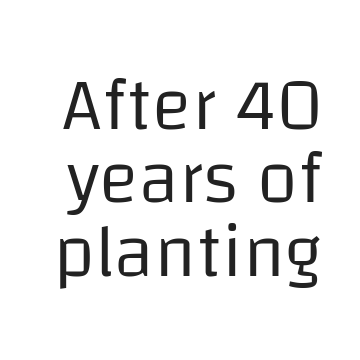
The image shows 74 px regular-weight sans-serif type, upright; set tight line spacing (0.99x), normal letter spacing, not underlined; low stroke contrast and a large x-height.
